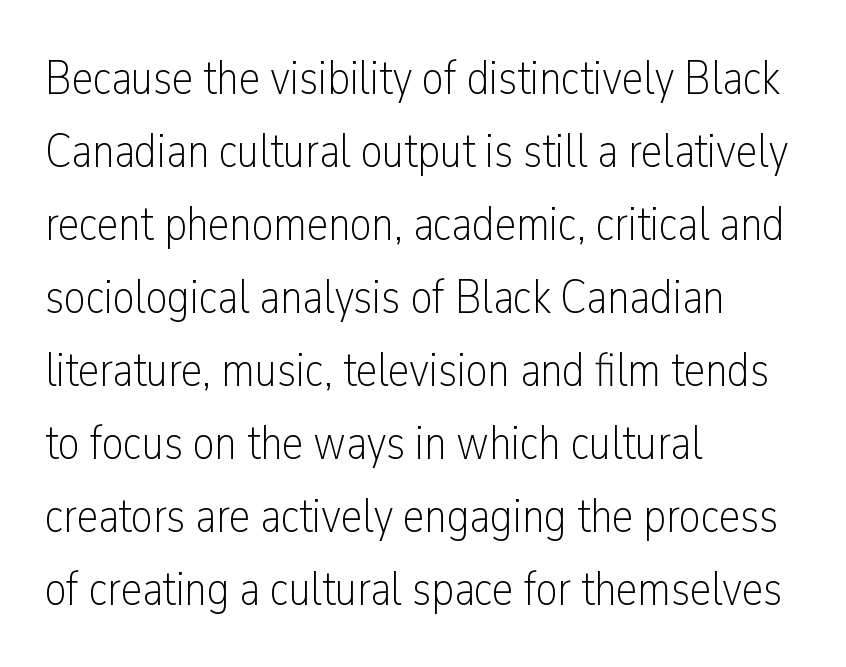
{"serif": "no", "italic": "no", "bold": "no", "weight": "light", "width": "condensed", "stroke_contrast": "low", "x_height": "medium", "monospaced": "no", "underline": "no", "align": "left", "line_spacing": "normal", "line_spacing_ratio": 1.52, "letter_spacing": "normal", "letter_spacing_em": 0.0, "glyph_px": 48}
